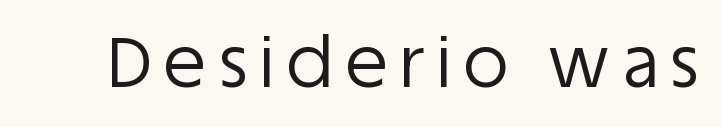
Q: Is the text bold? A: No.
Q: Is the text italic (slanted)? A: No, it is upright.
Q: Is the typeface a serif or a sans-serif typeface? A: Sans-serif.
Q: Is the text underlined? A: No.
Q: Width (condensed, normal, or wide)? A: Normal.
Q: Stroke contrast? A: Low.
Q: x-height? A: Large.
Q: Monospaced? A: No.
